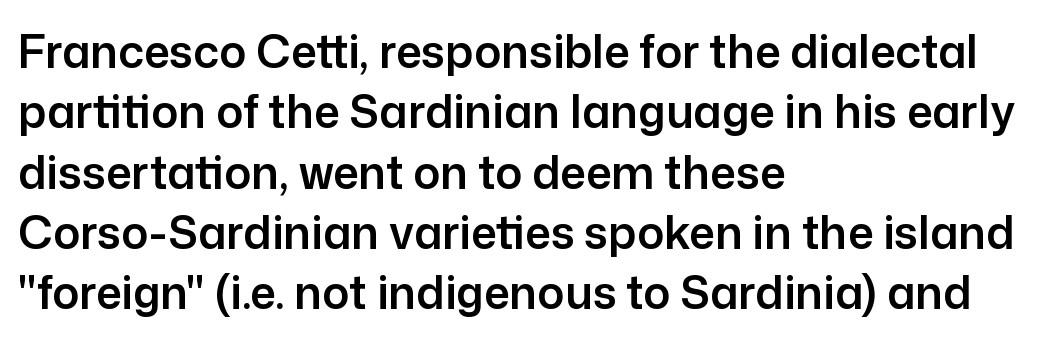
Only glyphs here, with clear space below each row. Is this a fixed-width face? No — the glyphs have proportional, varying widths. Nothing unusual about the tracking: characters are spaced as the font intends. Line starts are locked; line ends wander. Every stem runs plumb, perpendicular to the baseline. You can tell from the bare stems that sans-serif type was used.
